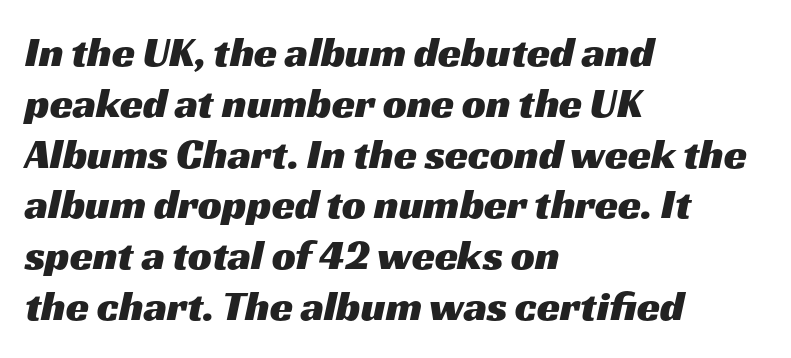
The image shows 42 px wide sans-serif type; set left-aligned, line spacing 1.21x, normal letter spacing, not underlined; medium stroke contrast and a medium x-height.
